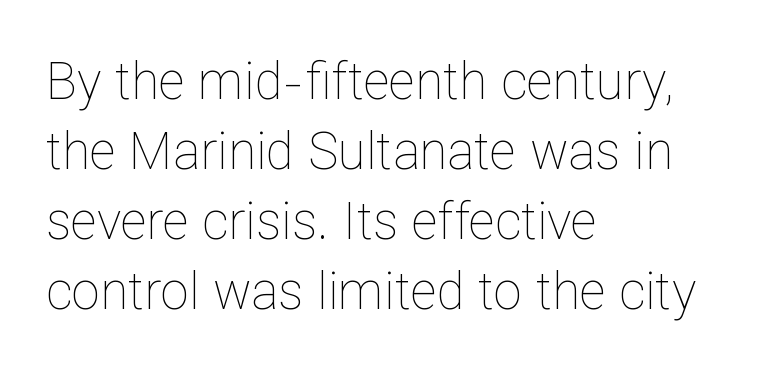
The image shows 51 px thin type, upright; set left-aligned, normal line spacing (1.37x), normal letter spacing, not underlined; low stroke contrast and a medium x-height.
